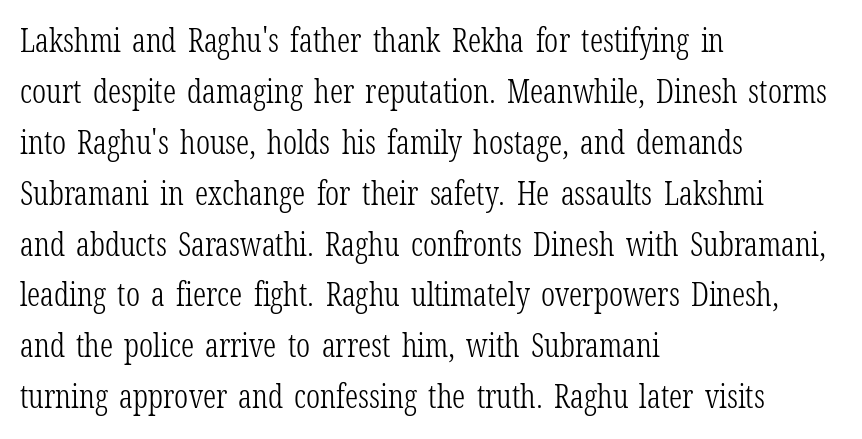
{"serif": "yes", "italic": "no", "bold": "no", "weight": "light", "width": "condensed", "stroke_contrast": "low", "x_height": "medium", "monospaced": "no", "underline": "no", "align": "left", "line_spacing": "normal", "line_spacing_ratio": 1.59, "letter_spacing": "normal", "letter_spacing_em": 0.0, "glyph_px": 32}
